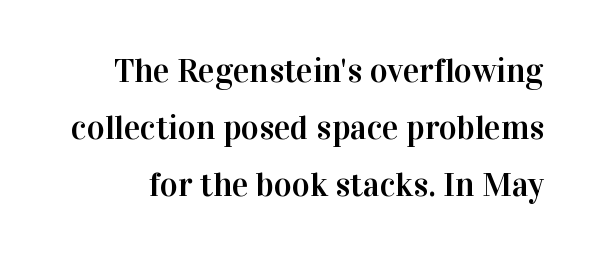
Is the letter spacing exaggerated? No — it looks like the ordinary default. Typographically, this falls in the serif category. The letters advance in unequal steps, a hallmark of proportional type. Summary of vertical rhythm: regular, with standard interline spacing. Nobody drew a line under any word here.
